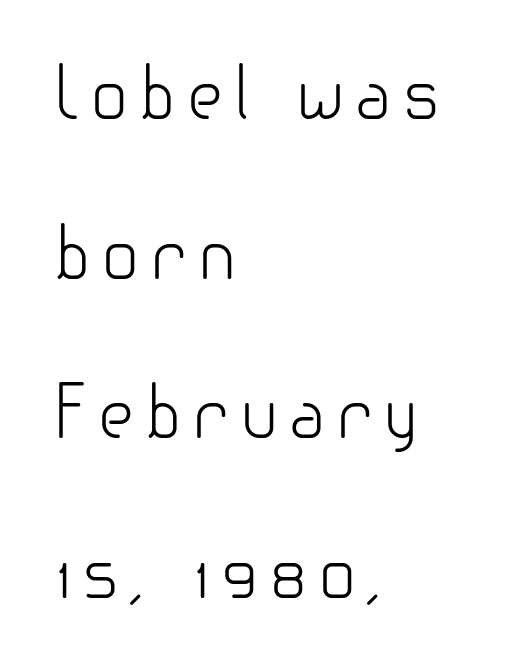
{"serif": "no", "italic": "no", "bold": "no", "weight": "light", "width": "normal", "stroke_contrast": "low", "x_height": "small", "monospaced": "no", "underline": "no", "align": "left", "line_spacing": "loose", "line_spacing_ratio": 2.28, "glyph_px": 70}
